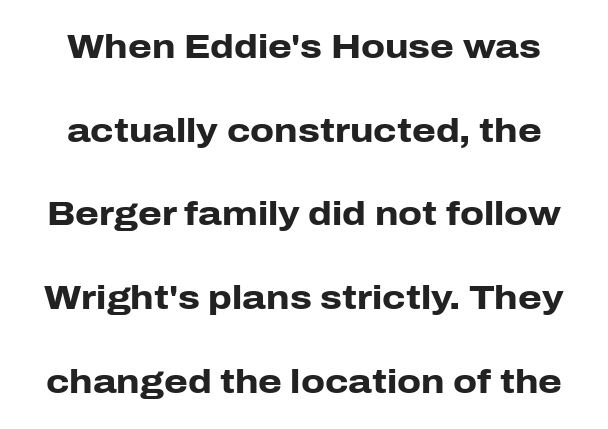
{"serif": "no", "italic": "no", "bold": "yes", "weight": "heavy", "width": "normal", "stroke_contrast": "low", "x_height": "medium", "monospaced": "no", "underline": "no", "line_spacing": "loose", "line_spacing_ratio": 2.46, "letter_spacing": "normal", "letter_spacing_em": 0.0, "glyph_px": 34}
